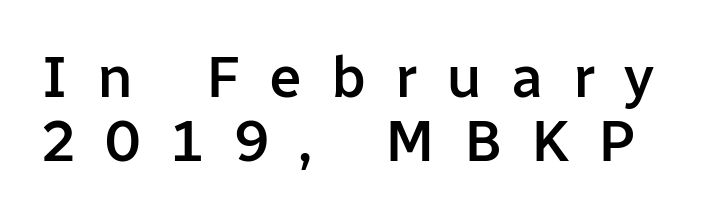
Q: Is the text bold? A: Semi-bold.
Q: Is the text italic (slanted)? A: No, it is upright.
Q: Is the typeface a serif or a sans-serif typeface? A: Sans-serif.
Q: Is the text underlined? A: No.
Q: Is the spacing between letters normal or unusually wide? A: Unusually wide.
Q: Is the spacing between lines tight, normal or loose? A: Tight.
Q: Width (condensed, normal, or wide)? A: Normal.
Q: Stroke contrast? A: Low.
Q: x-height? A: Medium.
Q: Monospaced? A: No.
